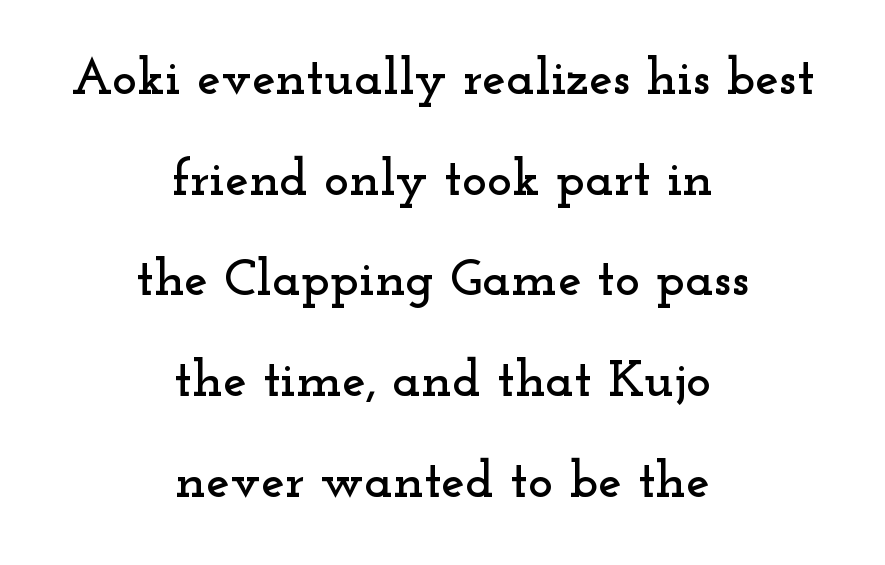
The image shows 53 px wide serif type, upright; set centered, loose line spacing (1.9x), normal letter spacing, not underlined; low stroke contrast and a small x-height.
